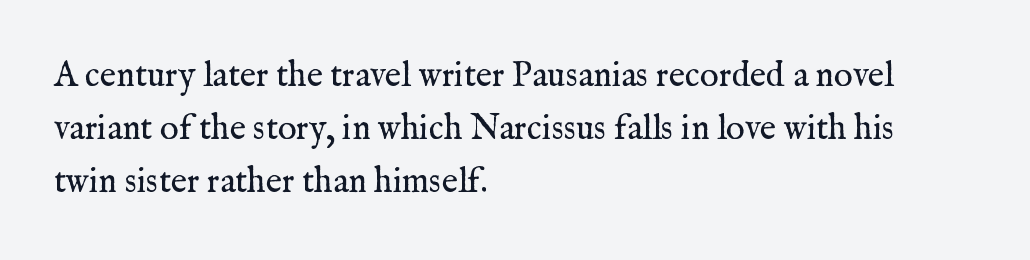
Is there much room between lines? A standard amount, neither cramped nor airy. The weight tops out at a normal text grade. It's the straight-up-and-down kind of type. This sample has the flowing, uneven cadence of proportional lettering. Which margin do the lines hug? The left one — the right edge is uneven. Each row of text sits above clean, open space.
